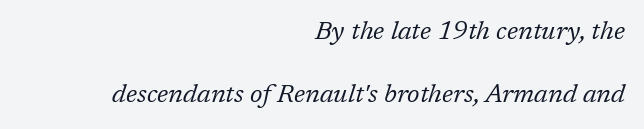
{"italic": "yes", "lean": "right", "slant_degrees": 17, "bold": "no", "underline": "no", "align": "right", "line_spacing": "loose", "line_spacing_ratio": 2.44, "letter_spacing": "normal", "letter_spacing_em": 0.0, "glyph_px": 26}
